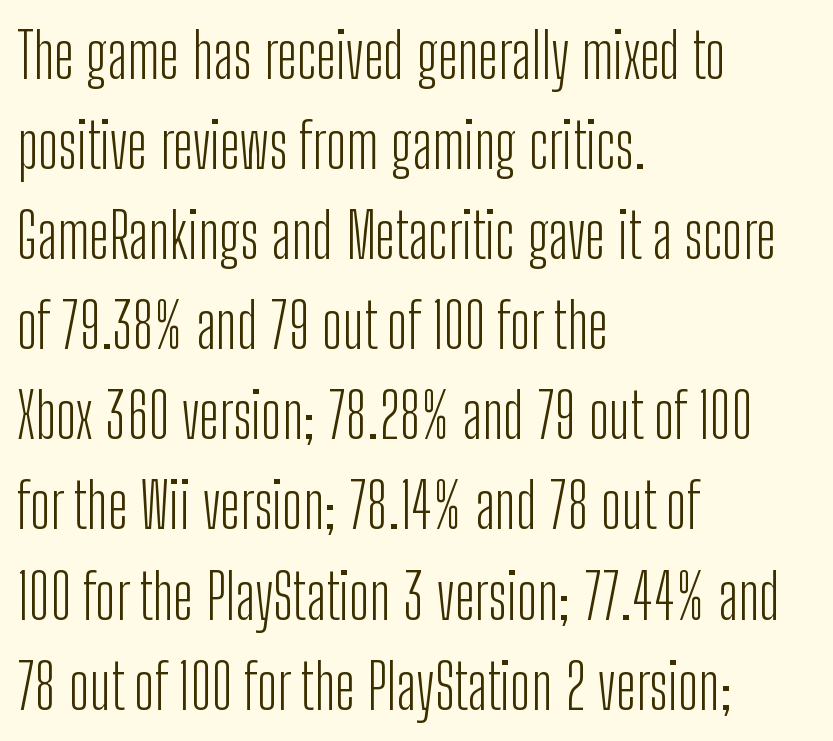
The image shows 63 px light, condensed sans-serif type, upright; set left-aligned, normal line spacing (1.43x), normal letter spacing, not underlined; low stroke contrast and a medium x-height.
